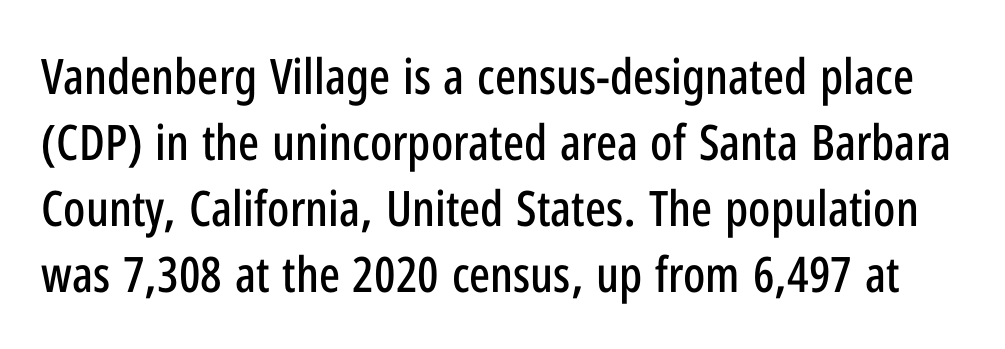
{"serif": "no", "italic": "no", "width": "condensed", "stroke_contrast": "low", "x_height": "medium", "monospaced": "no", "underline": "no", "line_spacing": "normal", "line_spacing_ratio": 1.35, "letter_spacing": "normal", "letter_spacing_em": 0.0, "glyph_px": 49}
